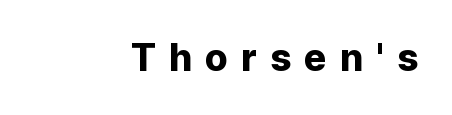
The image shows 38 px bold sans-serif type, upright; set right-aligned, unusually wide letter spacing (+0.35 em), not underlined; low stroke contrast and a medium x-height.
